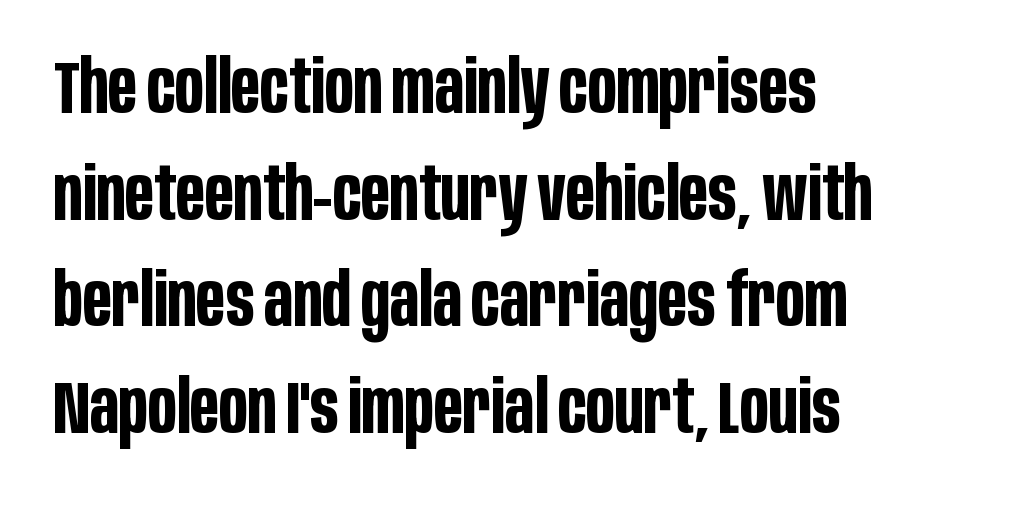
The image shows 74 px bold, condensed sans-serif type, upright; set left-aligned, normal line spacing (1.44x), normal letter spacing, not underlined; low stroke contrast and a large x-height.
